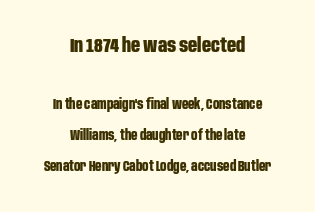
Honestly, there is no underline to notice here at all. As a designer I'd log this as weight 700, bold. Between these two stacked blocks, the higher one wins on size. Honestly, the letter spacing is just normal — you wouldn't notice it. Centered paragraph, ragged on both sides.
